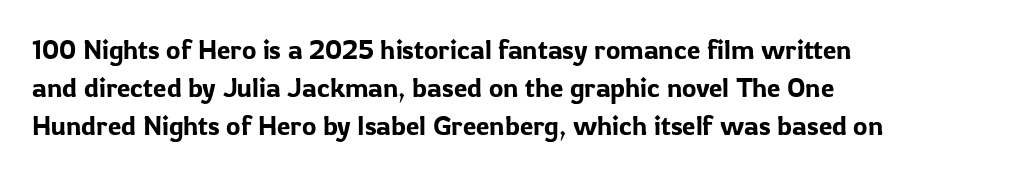
{"italic": "no", "underline": "no", "align": "left", "line_spacing": "normal", "line_spacing_ratio": 1.41, "letter_spacing": "normal", "letter_spacing_em": 0.0, "glyph_px": 27}
